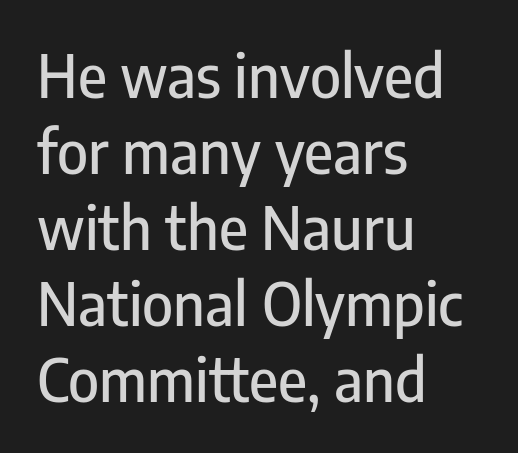
Spacing verdict: proportional, widths tailored to each character. Lines of text with bare space underneath. Ascenders rise straight up at ninety degrees. Normally led — the rows are evenly, conventionally spaced.
